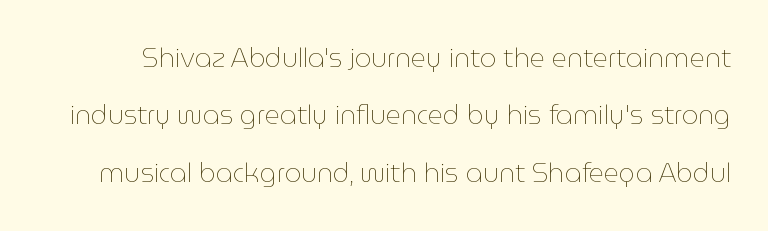
{"italic": "no", "bold": "no", "underline": "no", "line_spacing": "loose", "line_spacing_ratio": 2.21, "letter_spacing": "normal", "letter_spacing_em": 0.0, "glyph_px": 26}
